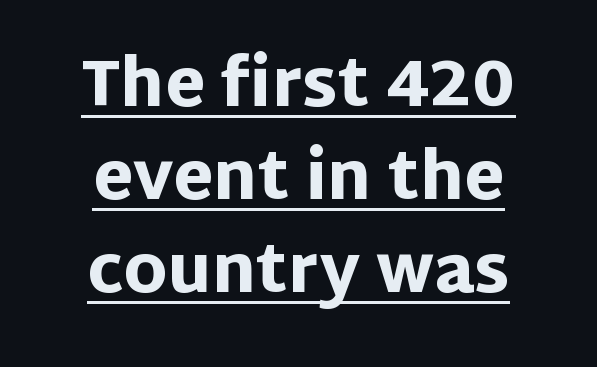
The image shows 65 px heavy sans-serif type, upright; set centered, normal line spacing (1.43x), normal letter spacing, underlined; low stroke contrast and a large x-height.
